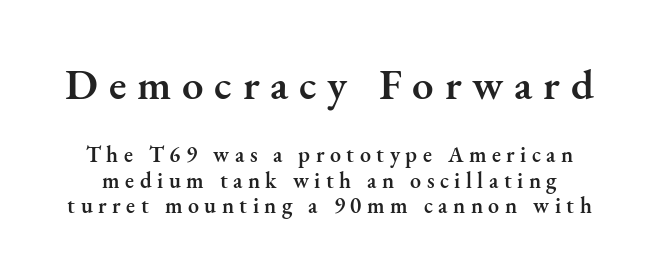
Q: Is the text bold? A: Semi-bold.
Q: Is the text italic (slanted)? A: No, it is upright.
Q: Is the typeface a serif or a sans-serif typeface? A: Serif.
Q: Is the text underlined? A: No.
Q: Is the spacing between letters normal or unusually wide? A: Unusually wide.
Q: Which block of text is set in a larger size, the first (top) or the second (bottom)? A: The first (top) one.
Q: Width (condensed, normal, or wide)? A: Normal.
Q: Stroke contrast? A: Medium.
Q: x-height? A: Small.
Q: Monospaced? A: No.
